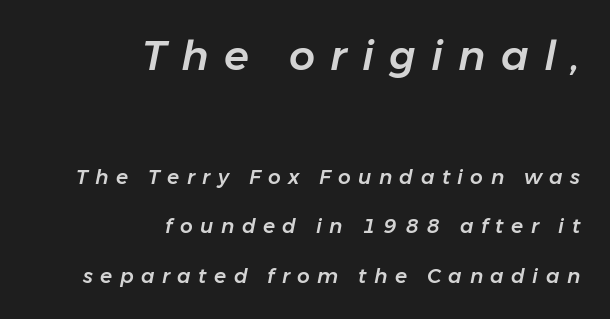
The face used here appears at its bigger size in the upper chunk. Looking at the ascenders, they clearly lean. Each row of text sits above clean, open space. The ragged edge is on the left, which tells us the setting is flush right. Varying glyph widths throughout — classic text-font behaviour.
